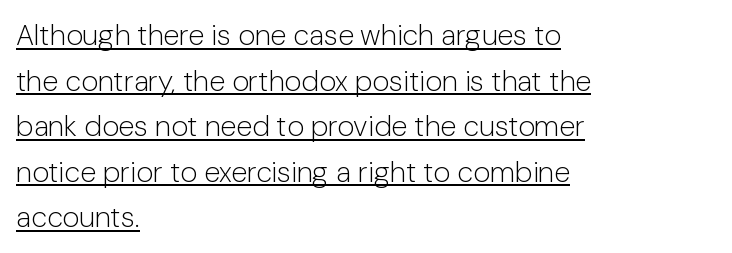
Q: Is the text bold? A: No.
Q: Is the text italic (slanted)? A: No, it is upright.
Q: Is the typeface a serif or a sans-serif typeface? A: Sans-serif.
Q: Is the text underlined? A: Yes.
Q: How is the paragraph aligned? A: Left-aligned.
Q: Is the spacing between letters normal or unusually wide? A: Normal.
Q: Is the spacing between lines tight, normal or loose? A: Normal.
Q: Width (condensed, normal, or wide)? A: Normal.
Q: Stroke contrast? A: Low.
Q: x-height? A: Medium.
Q: Monospaced? A: No.
